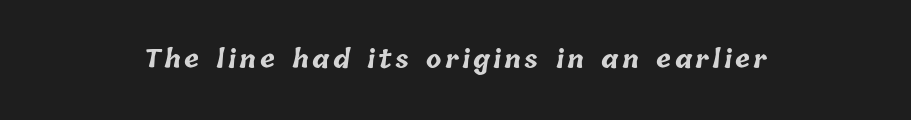
{"bold": "yes", "underline": "no", "align": "center", "glyph_px": 25}
